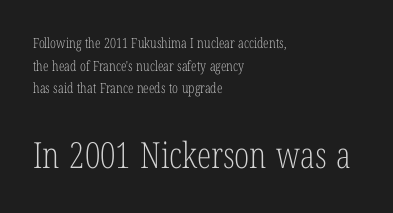
The image shows 36 px light, condensed serif type, upright; set left-aligned, normal line spacing (1.61x), normal letter spacing, not underlined; the second (bottom) block is 2.57x larger; low stroke contrast and a medium x-height.
